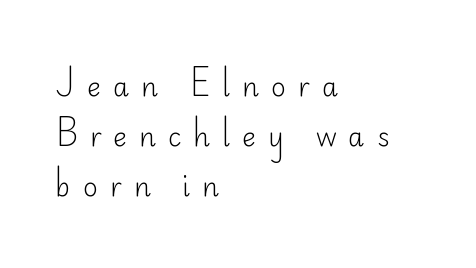
The rendering uses a large line-height, opening up the rows. Letters have the restrained weight of plain body copy at most. The passage shown is not underscored anywhere. The typesetter chose a ragged-right arrangement here.
